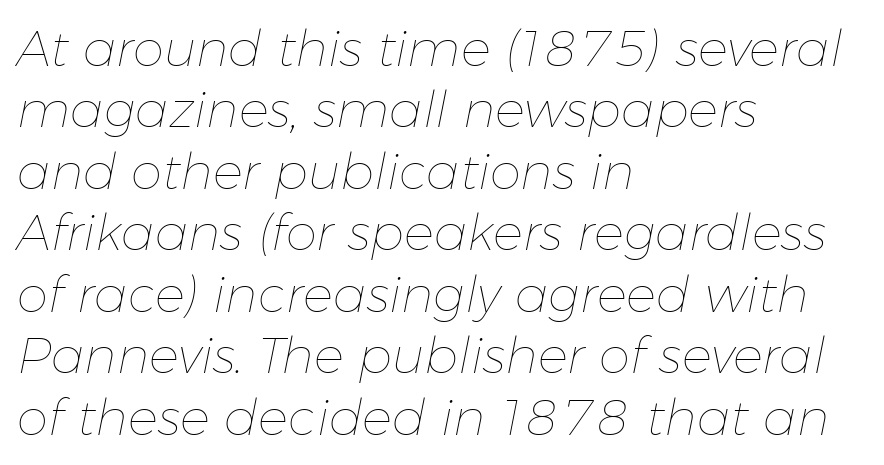
{"italic": "yes", "lean": "right", "slant_degrees": 11, "bold": "no", "weight": "thin", "width": "normal", "stroke_contrast": "low", "x_height": "medium", "monospaced": "no", "underline": "no", "align": "left", "line_spacing_ratio": 1.23, "letter_spacing": "normal", "letter_spacing_em": 0.0, "glyph_px": 50}
